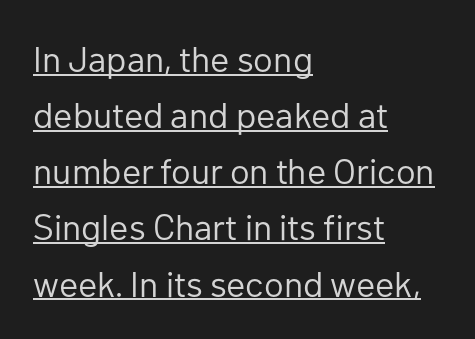
The image shows 36 px regular-weight sans-serif type, upright; set left-aligned, normal line spacing (1.56x), normal letter spacing, underlined; low stroke contrast and a medium x-height.
